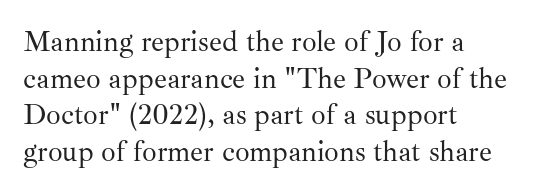
{"serif": "yes", "italic": "no", "bold": "no", "weight": "regular", "width": "normal", "stroke_contrast": "medium", "x_height": "small", "monospaced": "no", "underline": "no", "align": "left", "line_spacing": "normal", "line_spacing_ratio": 1.26, "letter_spacing": "normal", "letter_spacing_em": 0.0, "glyph_px": 29}
